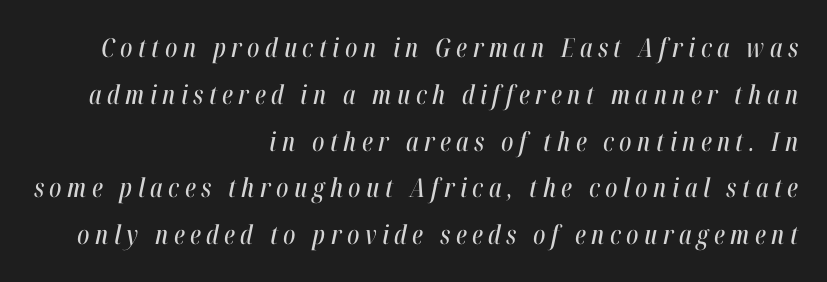
Nobody drew a line under any word here. Words appear elongated and porous because spacing is wide. Quick note: italic. Reading down the block, your eye finds every line finishing at a fixed right position.
